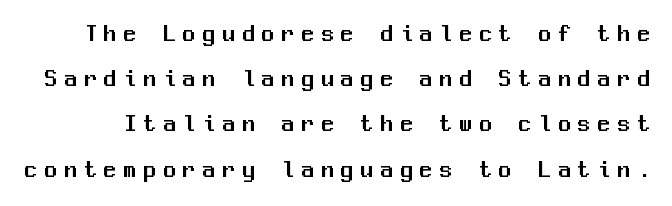
Q: Is the text italic (slanted)? A: No, it is upright.
Q: Is the text underlined? A: No.
Q: Is the spacing between letters normal or unusually wide? A: Unusually wide.
